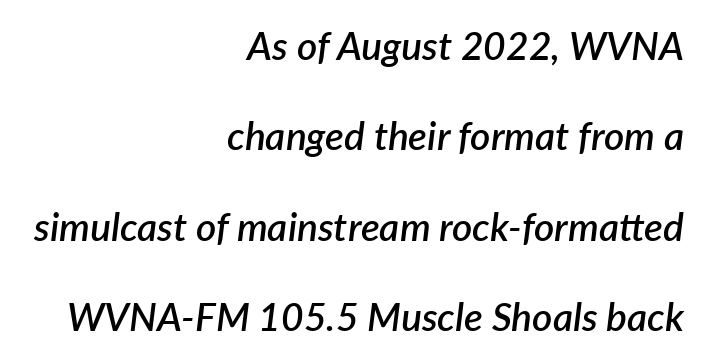
The image shows 39 px semibold type, italic (leaning right); set right-aligned, loose line spacing (2.32x), normal letter spacing, not underlined; low stroke contrast and a medium x-height.
